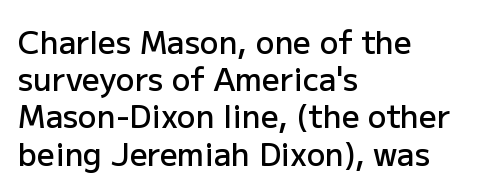
Descenders hang freely into open space. The type sits square on the baseline with zero lean. Alignment: flush left. The gaps between neighbouring characters are ordinary and unremarkable. The characters display no serif detailing; their extremities are plain.
